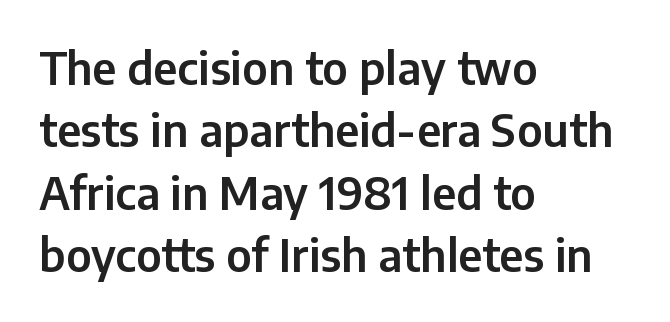
The image shows 44 px sans-serif type, upright; set left-aligned, normal line spacing (1.42x), normal letter spacing, not underlined; low stroke contrast and a medium x-height.
